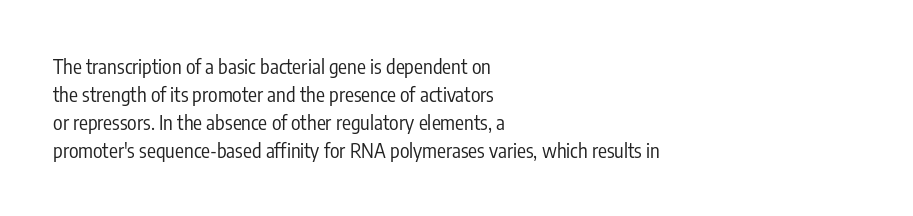
The image shows 20 px text type, upright; set left-aligned, normal line spacing (1.4x), normal letter spacing, not underlined.
